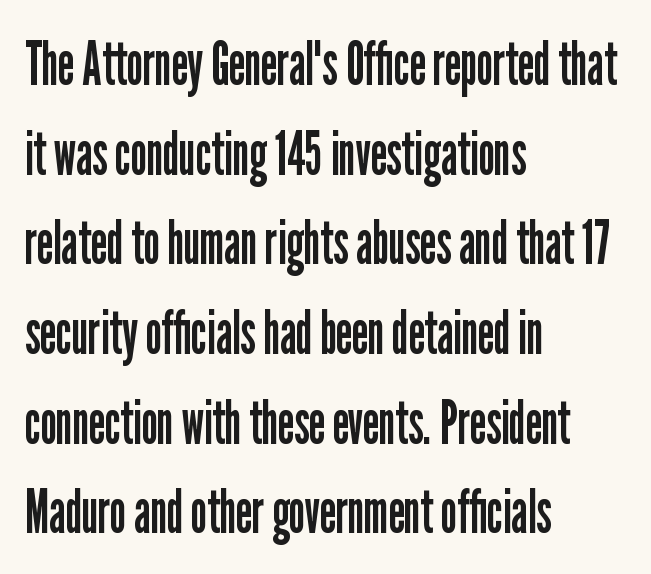
Q: Is the text bold? A: No.
Q: Is the text italic (slanted)? A: No, it is upright.
Q: Is the typeface a serif or a sans-serif typeface? A: Sans-serif.
Q: Is the text underlined? A: No.
Q: How is the paragraph aligned? A: Left-aligned.
Q: Is the spacing between letters normal or unusually wide? A: Normal.
Q: Is the spacing between lines tight, normal or loose? A: Normal.
Q: Width (condensed, normal, or wide)? A: Condensed.
Q: Stroke contrast? A: Low.
Q: x-height? A: Medium.
Q: Monospaced? A: No.
